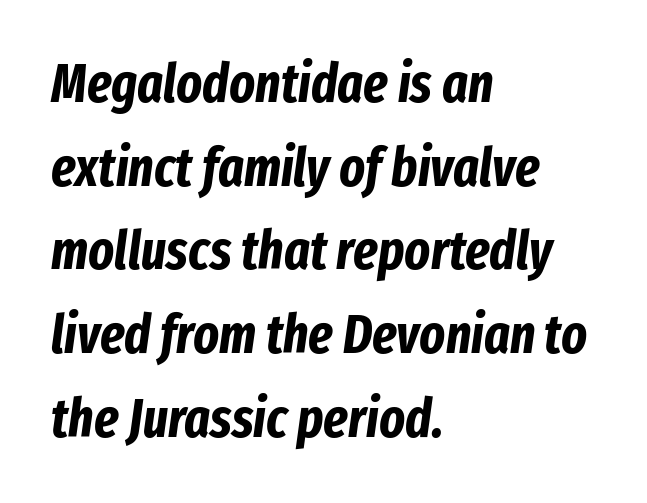
Q: Is the text bold? A: Yes.
Q: Is the text italic (slanted)? A: Yes, it leans right by about 8 degrees.
Q: Is the text underlined? A: No.
Q: How is the paragraph aligned? A: Left-aligned.
Q: Is the spacing between letters normal or unusually wide? A: Normal.
Q: Is the spacing between lines tight, normal or loose? A: Normal.
Q: Width (condensed, normal, or wide)? A: Condensed.
Q: Stroke contrast? A: Low.
Q: x-height? A: Medium.
Q: Monospaced? A: No.
